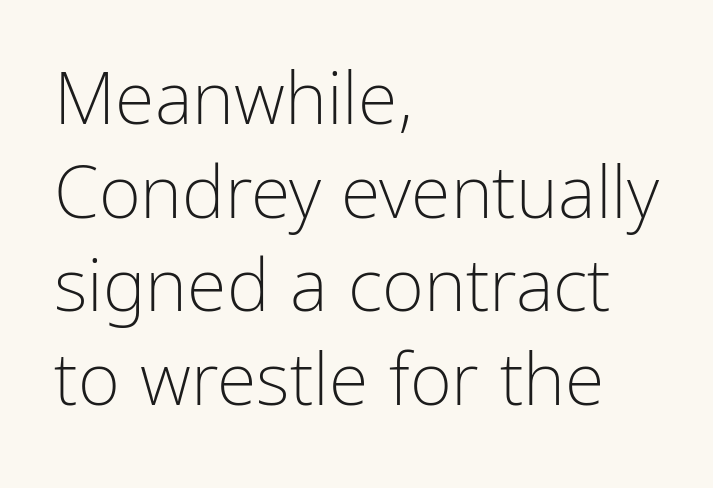
{"serif": "no", "italic": "no", "bold": "no", "weight": "light", "width": "condensed", "stroke_contrast": "low", "x_height": "medium", "monospaced": "no", "underline": "no", "align": "left", "line_spacing": "normal", "line_spacing_ratio": 1.3, "letter_spacing": "normal", "letter_spacing_em": 0.0, "glyph_px": 72}
